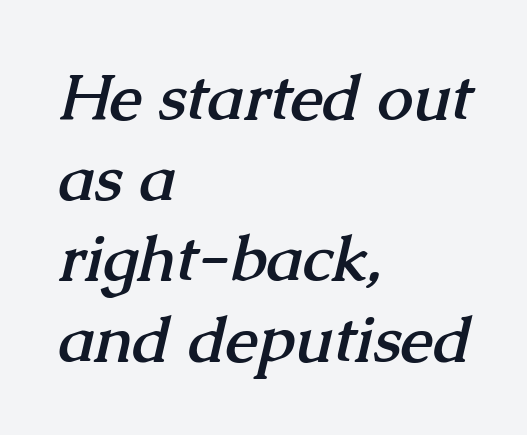
Q: Is the text bold? A: Yes.
Q: Is the typeface a serif or a sans-serif typeface? A: Serif.
Q: Is the text underlined? A: No.
Q: How is the paragraph aligned? A: Left-aligned.
Q: Is the spacing between letters normal or unusually wide? A: Normal.
Q: Is the spacing between lines tight, normal or loose? A: Normal.
Q: Width (condensed, normal, or wide)? A: Normal.
Q: Stroke contrast? A: Medium.
Q: x-height? A: Medium.
Q: Monospaced? A: No.
